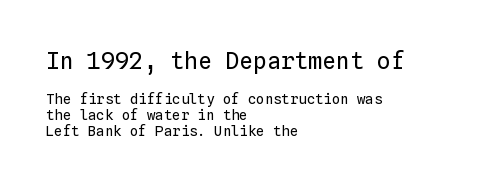
Character size in the leading block exceeds that of the trailing block. This is not heavy type; no bold has been used. The paragraph shown leans on its left margin. The letters stand upright; this is a roman face.
